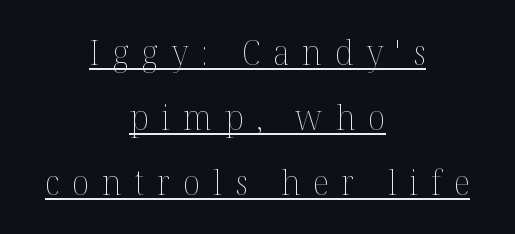
Is this a fixed-width face? No — the glyphs have proportional, varying widths. The sample's only ornament is a line tracing under the words. No extra ink here — the face is not bold. Designer's note — italics off, roman on. The passage is arranged like a title page — every line centered. These lines have a slow, spaced-out rhythm from letter to letter.
